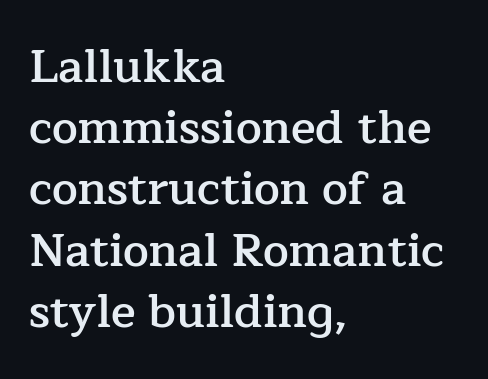
The image shows 46 px semibold serif type, upright; set left-aligned, normal line spacing (1.33x), normal letter spacing, not underlined; low stroke contrast and a medium x-height.
